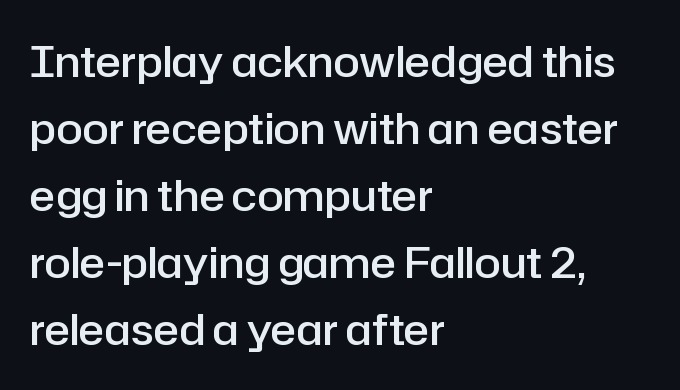
The image shows 43 px semibold sans-serif type, upright; set left-aligned, normal line spacing (1.56x), normal letter spacing, not underlined; low stroke contrast and a medium x-height.
